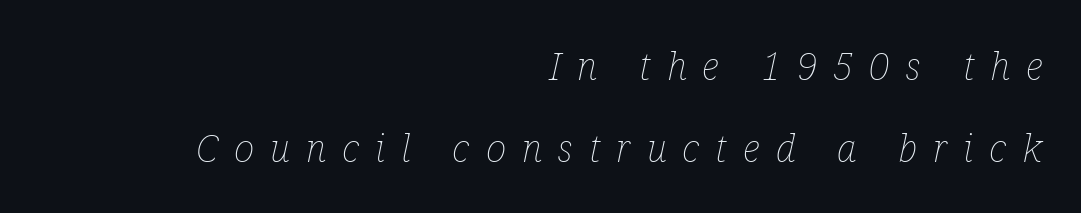
No extra ink here — the face is not bold. The setting favours the right margin, as signatures and pull-quotes sometimes do. Someone cranked the tracking dial way up on this one. The typography opts for an oblique posture over an upright one. The rendering uses natural spacing where letterforms have individual widths.
